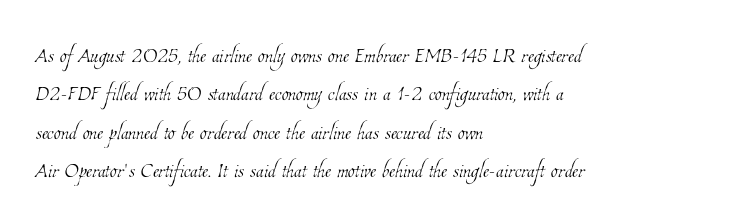
Q: Is the text bold? A: No.
Q: Is the text underlined? A: No.
Q: How is the paragraph aligned? A: Left-aligned.
Q: Is the spacing between letters normal or unusually wide? A: Normal.
Q: Is the spacing between lines tight, normal or loose? A: Normal.
Q: Width (condensed, normal, or wide)? A: Condensed.
Q: Stroke contrast? A: Low.
Q: x-height? A: Medium.
Q: Monospaced? A: No.
